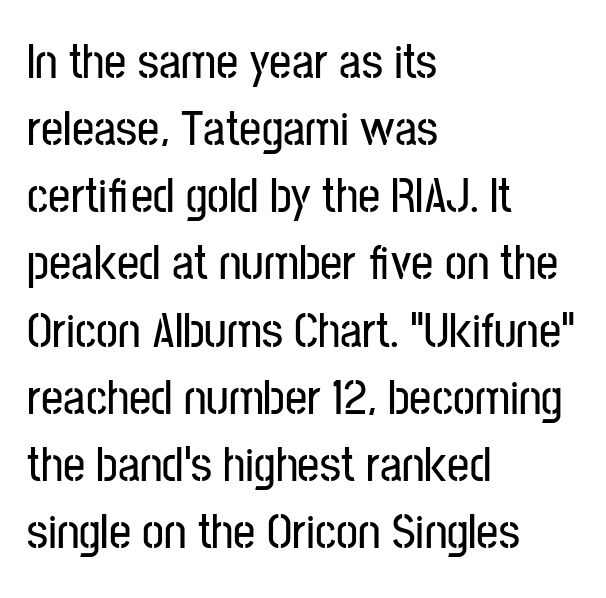
{"serif": "no", "italic": "no", "width": "condensed", "stroke_contrast": "low", "x_height": "medium", "monospaced": "no", "underline": "no", "align": "left", "line_spacing": "normal", "line_spacing_ratio": 1.37, "letter_spacing": "normal", "letter_spacing_em": 0.0, "glyph_px": 49}
